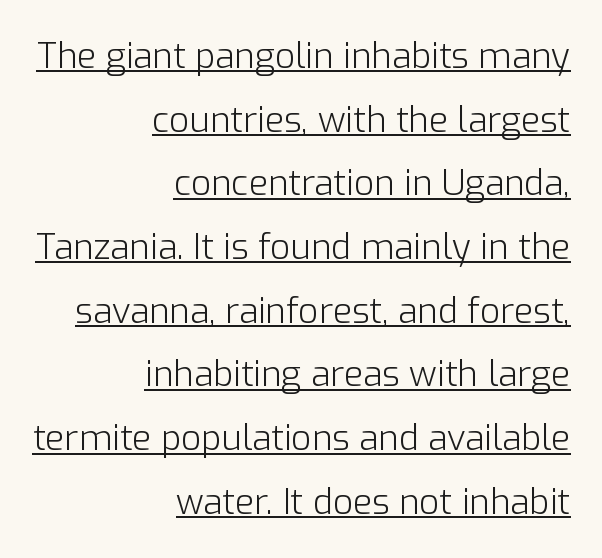
{"serif": "no", "italic": "no", "bold": "no", "weight": "light", "width": "normal", "stroke_contrast": "low", "x_height": "medium", "monospaced": "no", "underline": "yes", "align": "right", "line_spacing_ratio": 1.82, "letter_spacing": "normal", "letter_spacing_em": 0.0, "glyph_px": 35}
